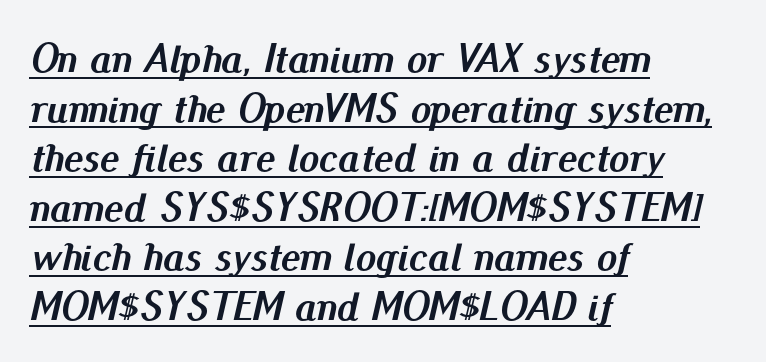
{"italic": "yes", "lean": "right", "slant_degrees": 13, "bold": "yes", "weight": "semibold", "width": "normal", "stroke_contrast": "medium", "x_height": "small", "monospaced": "no", "underline": "yes", "align": "left", "line_spacing_ratio": 1.21, "letter_spacing": "normal", "letter_spacing_em": 0.0, "glyph_px": 41}
